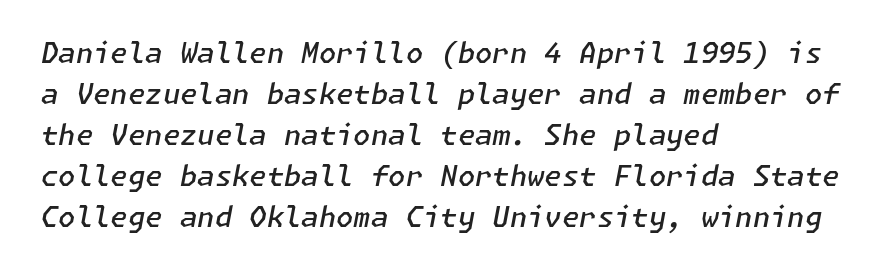
{"italic": "yes", "lean": "right", "slant_degrees": 11, "bold": "semi", "weight": "semibold", "width": "normal", "stroke_contrast": "low", "x_height": "medium", "underline": "no", "align": "left", "line_spacing": "normal", "line_spacing_ratio": 1.46, "letter_spacing": "normal", "letter_spacing_em": 0.0, "glyph_px": 28}
